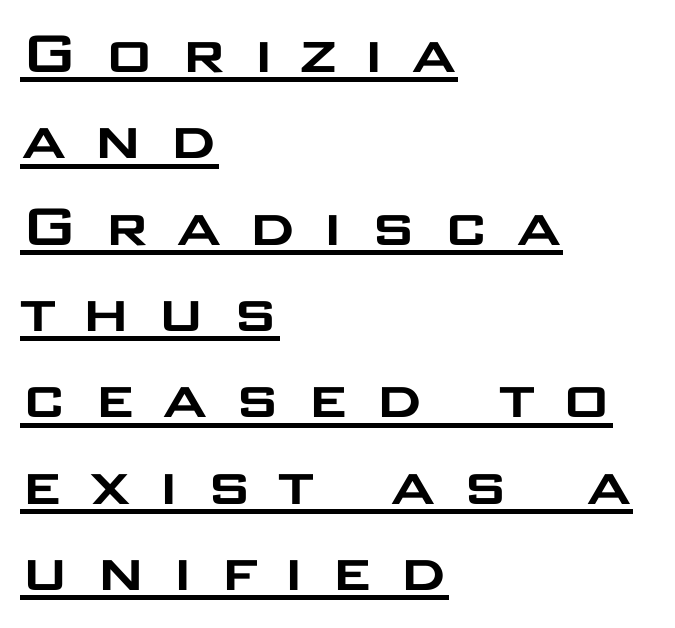
Q: Is the text italic (slanted)? A: No, it is upright.
Q: Is the typeface a serif or a sans-serif typeface? A: Sans-serif.
Q: Is the text underlined? A: Yes.
Q: How is the paragraph aligned? A: Left-aligned.
Q: Is the spacing between letters normal or unusually wide? A: Unusually wide.
Q: Is the spacing between lines tight, normal or loose? A: Normal.
Q: Width (condensed, normal, or wide)? A: Wide.
Q: Stroke contrast? A: Low.
Q: x-height? A: Large.
Q: Monospaced? A: No.
